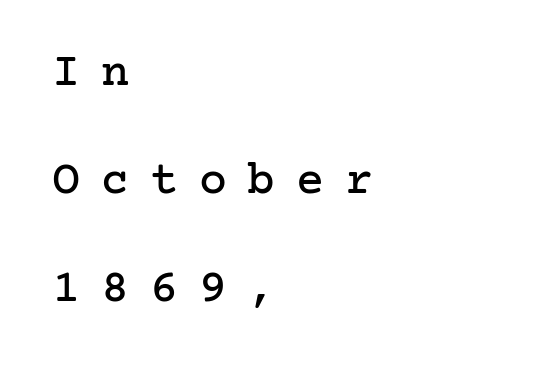
The image shows 47 px serif type, upright; set left-aligned, loose line spacing (2.3x), unusually wide letter spacing (+0.44 em), not underlined; low stroke contrast and a medium x-height.
